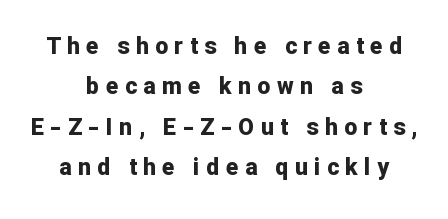
Decoration check: the copy has no underline. The paragraph has two soft edges and a firm central axis. Characters follow at a spacing far wider than the type designer built in. The type sits square on the baseline with zero lean. This is heavy type, rendered in bold.
